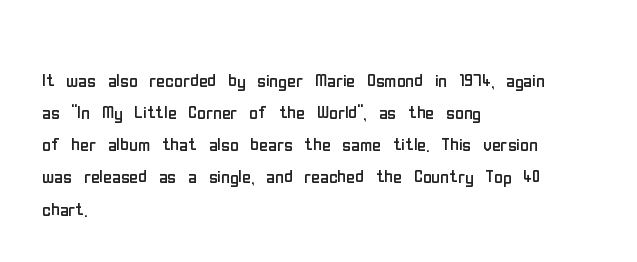
The strip under each line holds only bare page. You could call the tracking neutral — neither tight nor loose. Where is the straight margin? On the left. Upright lettering throughout. The weight tops out at a normal text grade.
